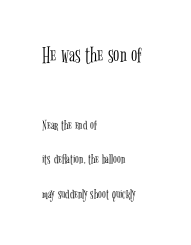
Q: Is the text bold? A: No.
Q: Is the text italic (slanted)? A: No, it is upright.
Q: Is the text underlined? A: No.
Q: How is the paragraph aligned? A: Left-aligned.
Q: Is the spacing between letters normal or unusually wide? A: Normal.
Q: Is the spacing between lines tight, normal or loose? A: Loose.
Q: Which block of text is set in a larger size, the first (top) or the second (bottom)? A: The first (top) one.
